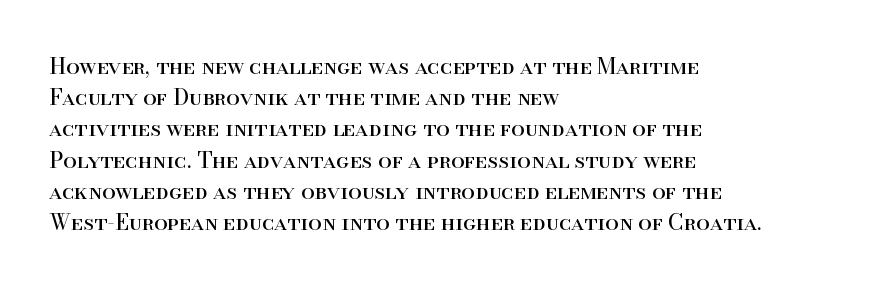
{"italic": "no", "bold": "no", "underline": "no", "align": "left", "line_spacing": "normal", "line_spacing_ratio": 1.42, "letter_spacing": "normal", "letter_spacing_em": 0.0, "glyph_px": 22}
